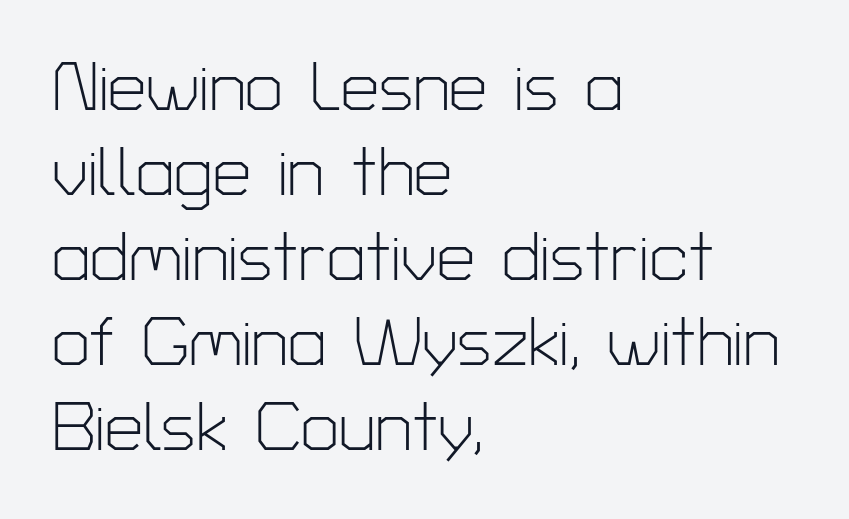
{"serif": "no", "italic": "no", "bold": "no", "weight": "light", "width": "normal", "stroke_contrast": "low", "x_height": "medium", "monospaced": "no", "underline": "no", "align": "left", "line_spacing": "normal", "line_spacing_ratio": 1.25, "letter_spacing": "normal", "letter_spacing_em": 0.0, "glyph_px": 68}
